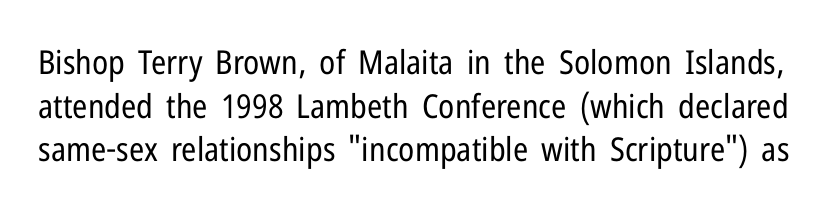
{"serif": "no", "italic": "no", "bold": "no", "weight": "regular", "width": "condensed", "stroke_contrast": "low", "x_height": "medium", "monospaced": "no", "underline": "no", "line_spacing": "normal", "line_spacing_ratio": 1.32, "letter_spacing": "normal", "letter_spacing_em": 0.0, "glyph_px": 33}
